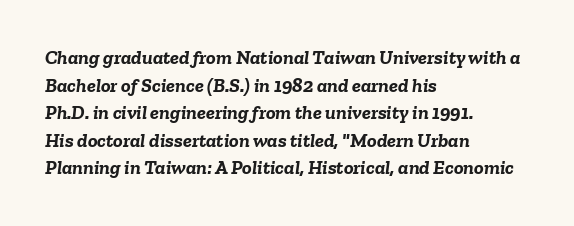
Baseline-to-baseline distance is the conventional proportion of letter height. Here the glyphs are tracked normally, forming tight word shapes. Bold? Absolutely — the strokes are thick and heavy. Notice how the stems are inclined rather than vertical — that's the hallmark of italics.
